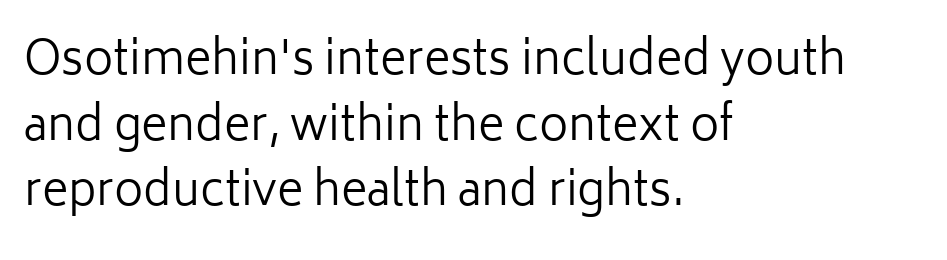
Q: Is the text bold? A: No.
Q: Is the text italic (slanted)? A: No, it is upright.
Q: Is the typeface a serif or a sans-serif typeface? A: Sans-serif.
Q: Is the text underlined? A: No.
Q: How is the paragraph aligned? A: Left-aligned.
Q: Is the spacing between letters normal or unusually wide? A: Normal.
Q: Is the spacing between lines tight, normal or loose? A: Normal.
Q: Width (condensed, normal, or wide)? A: Normal.
Q: Stroke contrast? A: Low.
Q: x-height? A: Medium.
Q: Monospaced? A: No.
